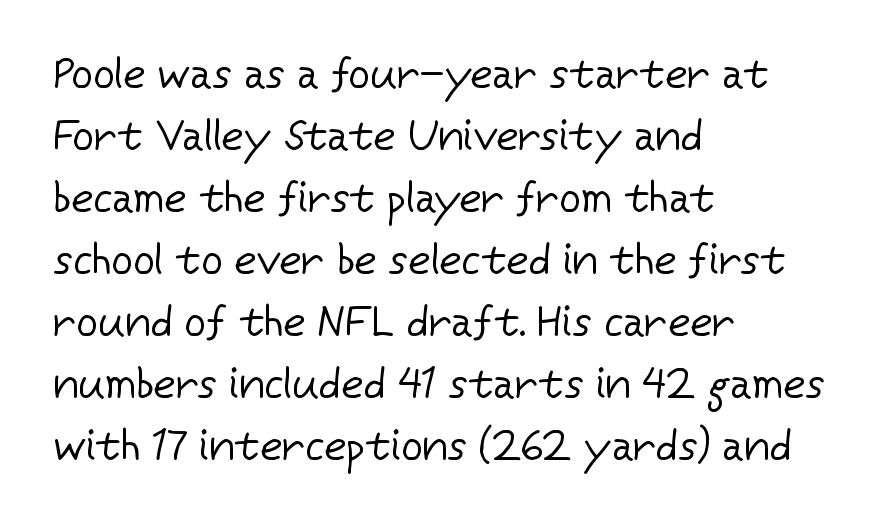
The image shows 43 px regular-weight sans-serif type, upright; set left-aligned, normal line spacing (1.44x), normal letter spacing, not underlined; low stroke contrast and a medium x-height.
